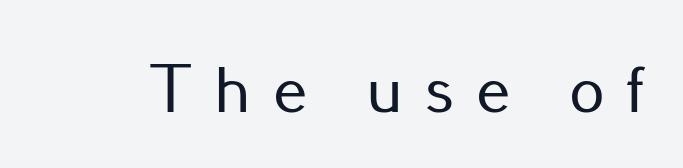
Spacing verdict: proportional, widths tailored to each character. Inter-character spacing is expanded well beyond the font's built-in metrics. The strip under each line holds only bare page. The glyphs in this specimen are sans serif. Italic? Not at all — the glyphs are vertical.
